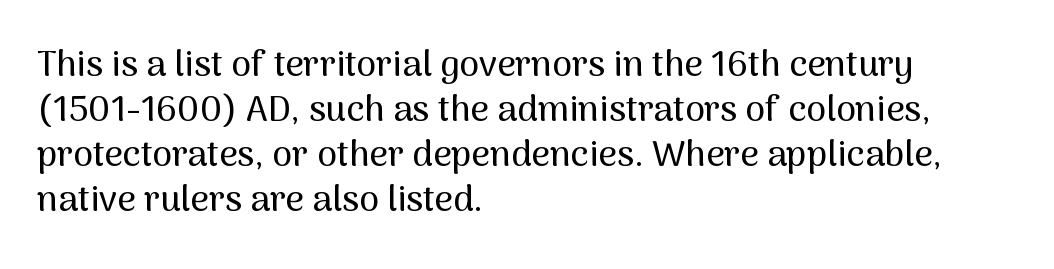
The image shows 36 px sans-serif type, upright; set left-aligned, normal line spacing (1.25x), normal letter spacing, not underlined; medium stroke contrast and a medium x-height.
